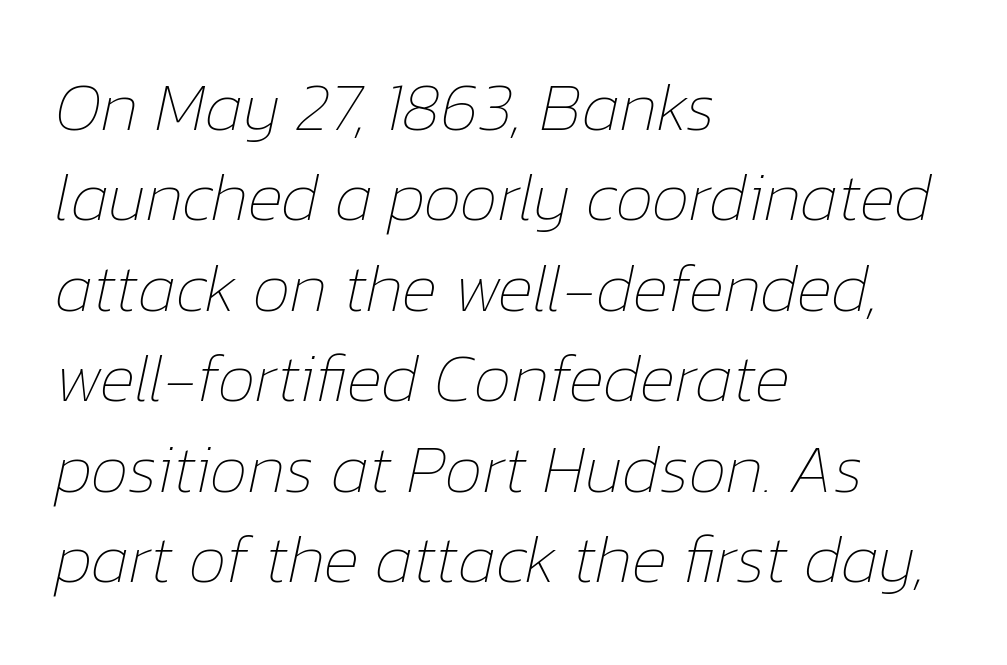
Q: Is the text bold? A: No.
Q: Is the text italic (slanted)? A: Yes, it leans right by about 12 degrees.
Q: Is the text underlined? A: No.
Q: How is the paragraph aligned? A: Left-aligned.
Q: Is the spacing between letters normal or unusually wide? A: Normal.
Q: Is the spacing between lines tight, normal or loose? A: Normal.
Q: Width (condensed, normal, or wide)? A: Normal.
Q: Stroke contrast? A: Low.
Q: x-height? A: Medium.
Q: Monospaced? A: No.
